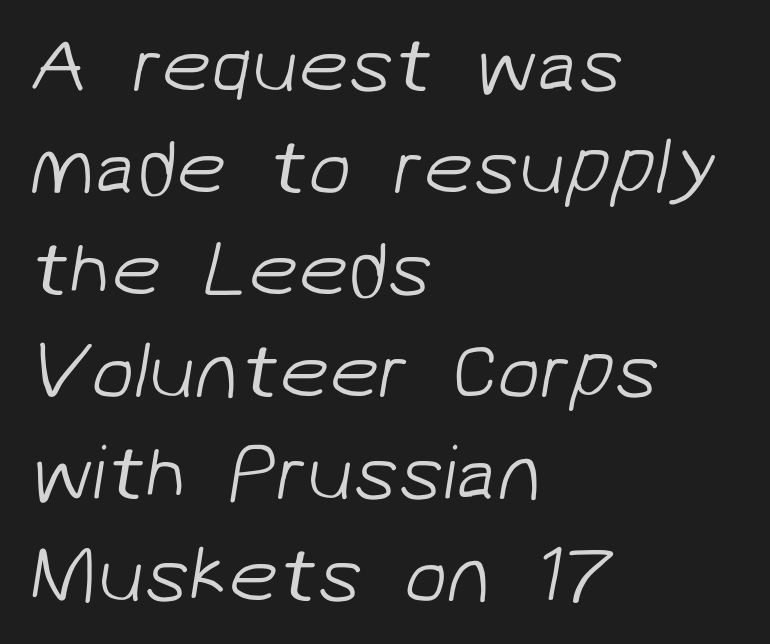
The image shows 79 px light sans-serif type; set left-aligned, normal line spacing (1.29x), normal letter spacing, not underlined; low stroke contrast and a medium x-height.
